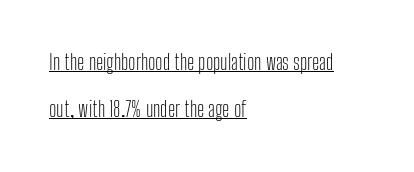
Q: Is the text bold? A: No.
Q: Is the text italic (slanted)? A: No, it is upright.
Q: Is the text underlined? A: Yes.
Q: How is the paragraph aligned? A: Left-aligned.
Q: Is the spacing between letters normal or unusually wide? A: Normal.
Q: Is the spacing between lines tight, normal or loose? A: Loose.
